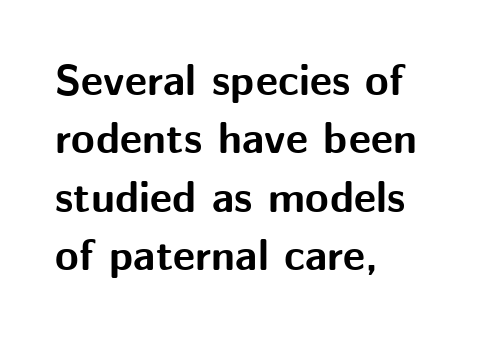
{"serif": "no", "italic": "no", "bold": "yes", "weight": "bold", "width": "normal", "stroke_contrast": "medium", "x_height": "medium", "monospaced": "no", "underline": "no", "align": "left", "line_spacing": "normal", "line_spacing_ratio": 1.36, "letter_spacing": "normal", "letter_spacing_em": 0.0, "glyph_px": 43}
